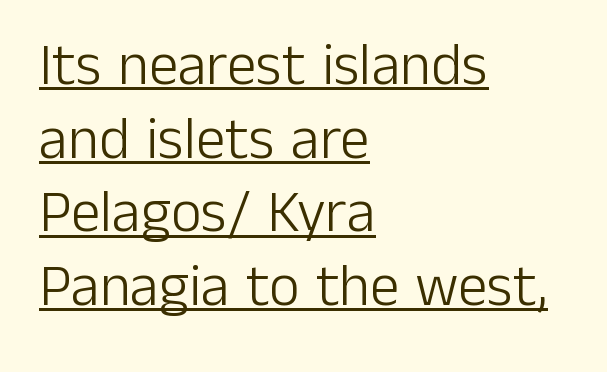
Q: Is the text bold? A: No.
Q: Is the text italic (slanted)? A: No, it is upright.
Q: Is the typeface a serif or a sans-serif typeface? A: Sans-serif.
Q: Is the text underlined? A: Yes.
Q: How is the paragraph aligned? A: Left-aligned.
Q: Is the spacing between letters normal or unusually wide? A: Normal.
Q: Is the spacing between lines tight, normal or loose? A: Normal.
Q: Width (condensed, normal, or wide)? A: Normal.
Q: Stroke contrast? A: Low.
Q: x-height? A: Medium.
Q: Monospaced? A: No.
